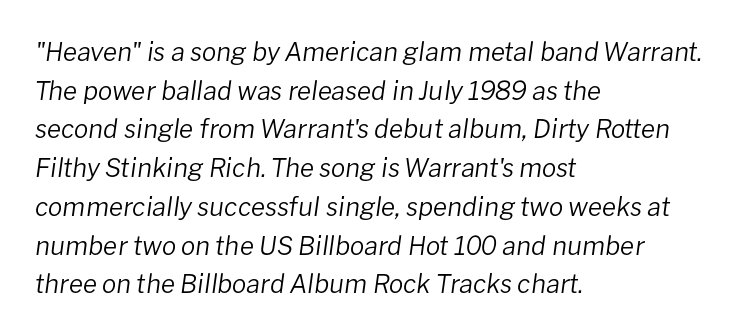
The image shows 26 px text type, italic (leaning right); set left-aligned, normal line spacing (1.49x), normal letter spacing, not underlined.
